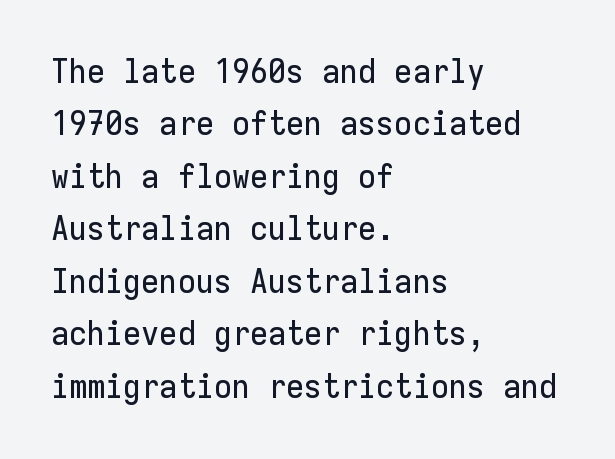
{"serif": "no", "italic": "no", "width": "normal", "stroke_contrast": "low", "x_height": "medium", "monospaced": "yes", "underline": "no", "align": "left", "line_spacing": "normal", "line_spacing_ratio": 1.59, "letter_spacing": "normal", "letter_spacing_em": 0.0, "glyph_px": 33}
